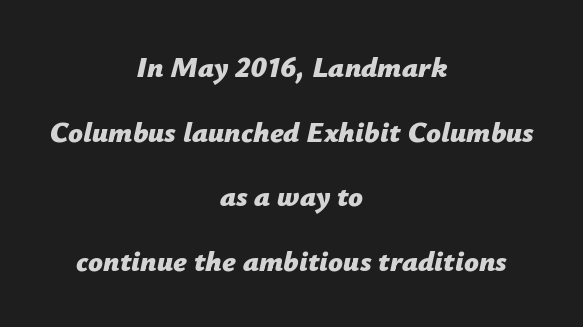
{"italic": "yes", "lean": "right", "slant_degrees": 12, "bold": "yes", "weight": "bold", "width": "normal", "stroke_contrast": "low", "x_height": "medium", "monospaced": "no", "underline": "no", "align": "center", "line_spacing": "loose", "line_spacing_ratio": 2.23, "letter_spacing": "normal", "letter_spacing_em": 0.0, "glyph_px": 29}
